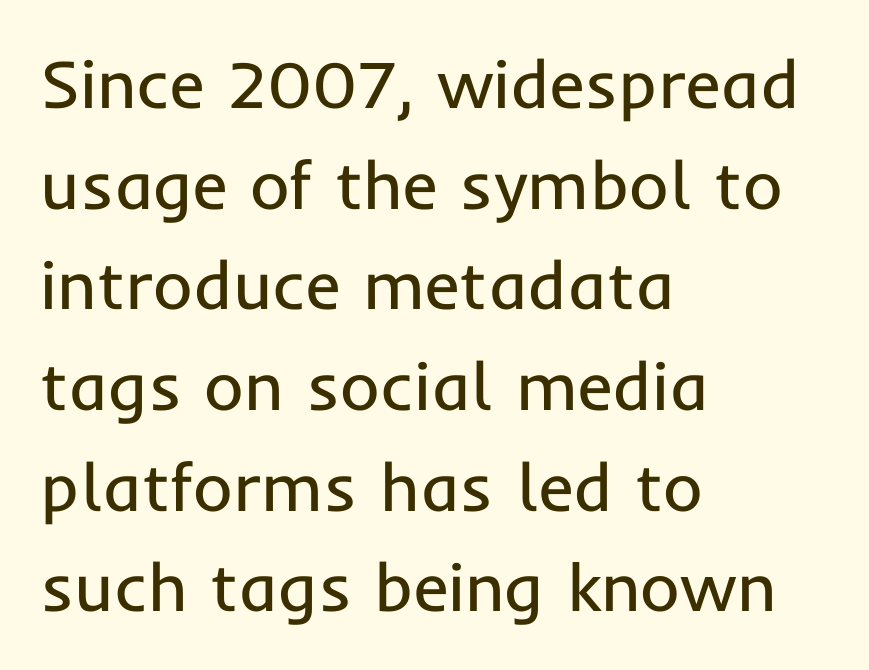
Q: Is the text bold? A: No.
Q: Is the text italic (slanted)? A: No, it is upright.
Q: Is the typeface a serif or a sans-serif typeface? A: Sans-serif.
Q: Is the text underlined? A: No.
Q: How is the paragraph aligned? A: Left-aligned.
Q: Is the spacing between letters normal or unusually wide? A: Normal.
Q: Is the spacing between lines tight, normal or loose? A: Normal.
Q: Width (condensed, normal, or wide)? A: Normal.
Q: Stroke contrast? A: Low.
Q: x-height? A: Medium.
Q: Monospaced? A: No.
